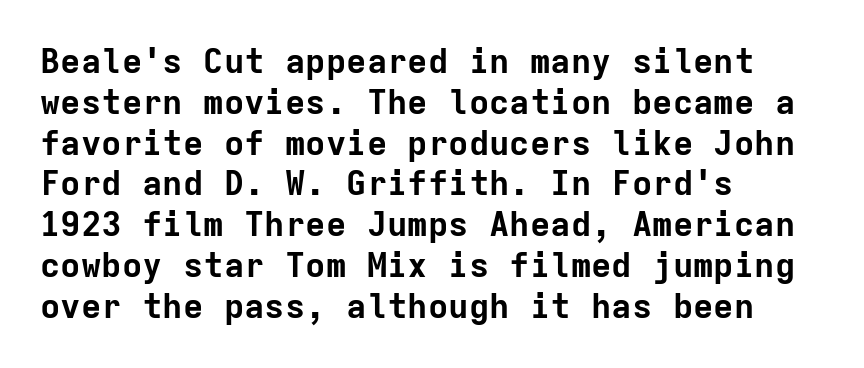
Q: Is the text bold? A: Yes.
Q: Is the text italic (slanted)? A: No, it is upright.
Q: Is the typeface a serif or a sans-serif typeface? A: Sans-serif.
Q: Is the text underlined? A: No.
Q: How is the paragraph aligned? A: Left-aligned.
Q: Is the spacing between letters normal or unusually wide? A: Normal.
Q: Width (condensed, normal, or wide)? A: Normal.
Q: Stroke contrast? A: Low.
Q: x-height? A: Medium.
Q: Monospaced? A: Yes.
